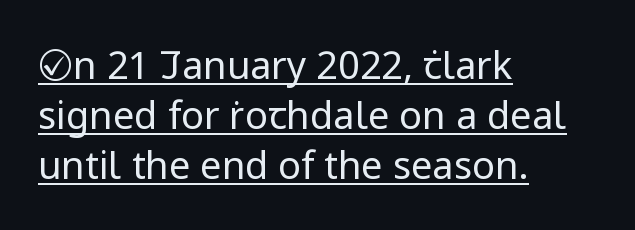
Q: Is the text bold? A: No.
Q: Is the text italic (slanted)? A: No, it is upright.
Q: Is the typeface a serif or a sans-serif typeface? A: Sans-serif.
Q: Is the text underlined? A: Yes.
Q: How is the paragraph aligned? A: Left-aligned.
Q: Is the spacing between letters normal or unusually wide? A: Normal.
Q: Is the spacing between lines tight, normal or loose? A: Normal.
Q: Width (condensed, normal, or wide)? A: Normal.
Q: Stroke contrast? A: Low.
Q: x-height? A: Medium.
Q: Monospaced? A: No.
